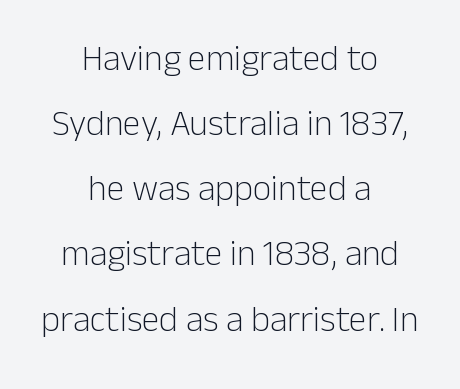
{"serif": "no", "italic": "no", "bold": "no", "weight": "light", "width": "normal", "stroke_contrast": "low", "x_height": "medium", "monospaced": "no", "underline": "no", "align": "center", "line_spacing_ratio": 1.81, "letter_spacing": "normal", "letter_spacing_em": 0.0, "glyph_px": 36}
